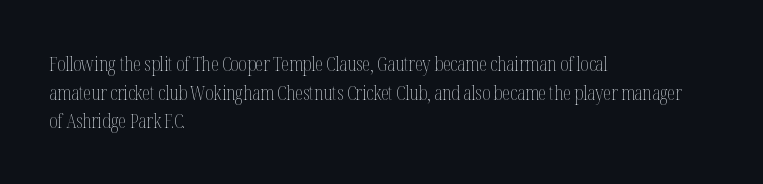
Q: Is the text bold? A: No.
Q: Is the text italic (slanted)? A: No, it is upright.
Q: Is the text underlined? A: No.
Q: How is the paragraph aligned? A: Left-aligned.
Q: Is the spacing between letters normal or unusually wide? A: Normal.
Q: Is the spacing between lines tight, normal or loose? A: Normal.
